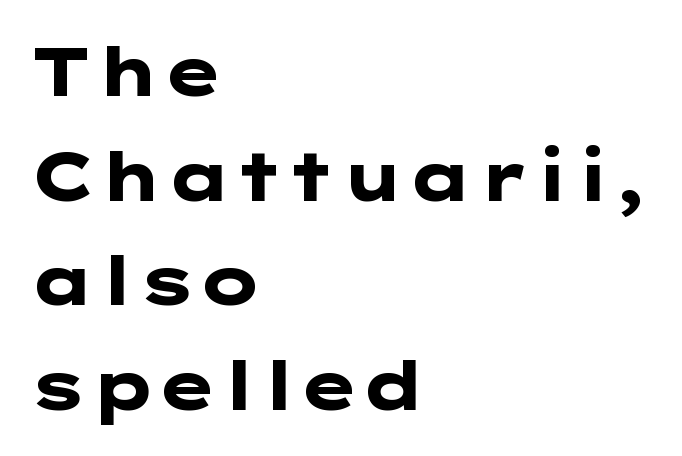
The ragged edge is on the right, which tells us the setting is flush left. This block has exactly the height ordinary leading produces. Anything drawn beneath the words? Only blank space. Weight: bold. Stroke terminals: plain, sans-serif. The letters sit at their default tracking, neither squeezed nor spread.
